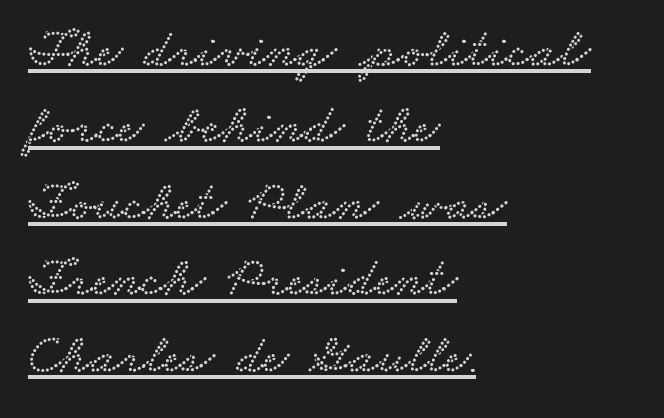
{"serif": "yes", "width": "wide", "stroke_contrast": "low", "x_height": "small", "monospaced": "no", "underline": "yes", "align": "left", "line_spacing": "normal", "line_spacing_ratio": 1.39, "letter_spacing": "normal", "letter_spacing_em": 0.0, "glyph_px": 55}
